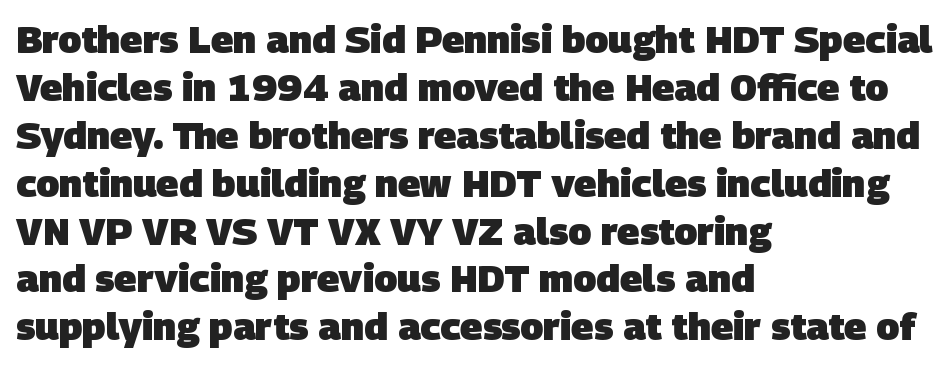
Typographically, this falls in the sans-serif category. Tracking here is standard; glyphs follow each other at the usual distance. Looks like regular typesetting: each glyph gets only the width it needs. On the weight axis this lands at bold, roughly 700.
